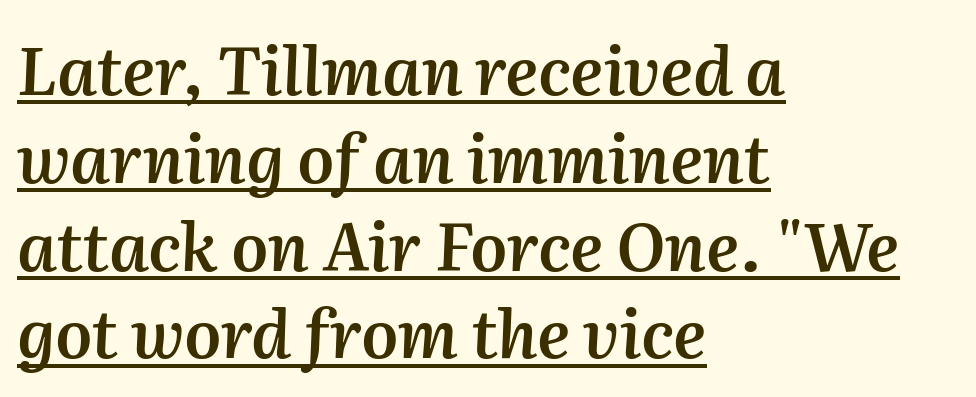
Q: Is the text bold? A: Semi-bold.
Q: Is the text italic (slanted)? A: Yes, it leans right by about 2 degrees.
Q: Is the text underlined? A: Yes.
Q: How is the paragraph aligned? A: Left-aligned.
Q: Is the spacing between letters normal or unusually wide? A: Normal.
Q: Is the spacing between lines tight, normal or loose? A: Normal.
Q: Width (condensed, normal, or wide)? A: Normal.
Q: Stroke contrast? A: Medium.
Q: x-height? A: Medium.
Q: Monospaced? A: No.
